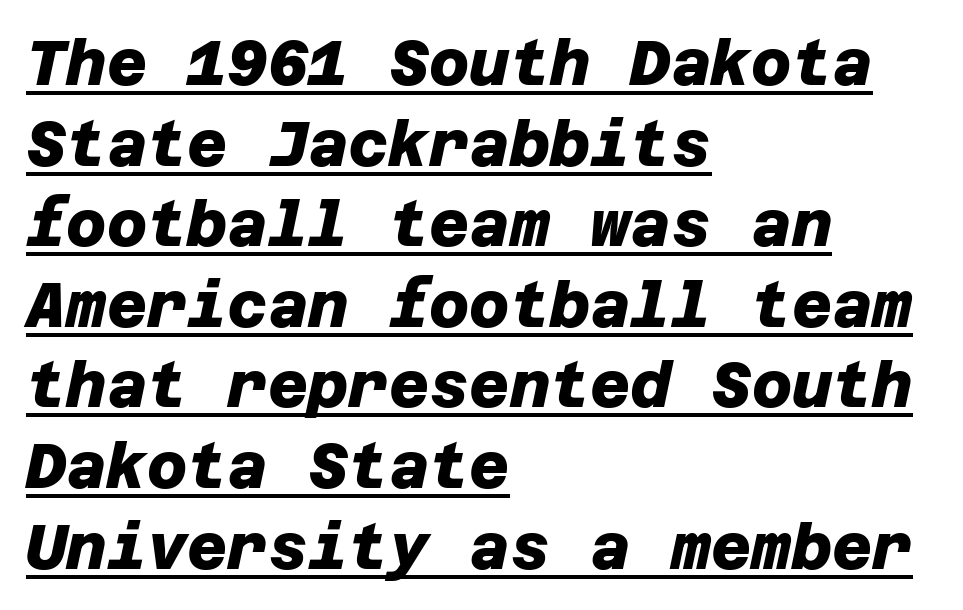
The image shows 62 px heavy sans-serif type; set left-aligned, normal line spacing (1.3x), normal letter spacing, underlined; low stroke contrast and a large x-height.
